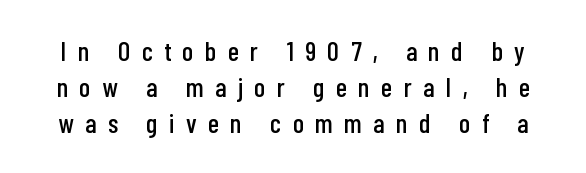
Descender tails drop into unmarked territory. You can tell it's not italic because the verticals are truly vertical. The face used here is rendered with a markedly widened letterfit. The space between consecutive lines is moderate.
